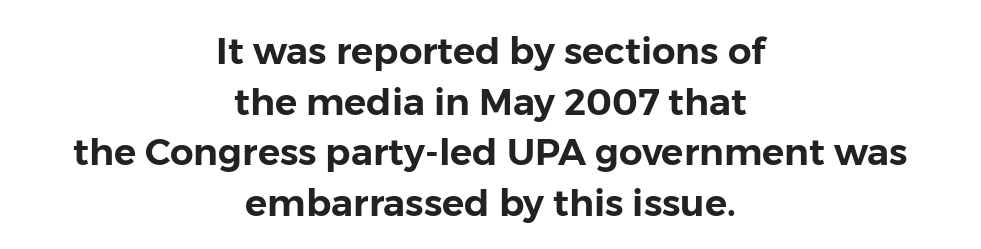
{"serif": "no", "italic": "no", "width": "normal", "stroke_contrast": "low", "x_height": "medium", "monospaced": "no", "underline": "no", "align": "center", "line_spacing": "normal", "line_spacing_ratio": 1.37, "letter_spacing": "normal", "letter_spacing_em": 0.0, "glyph_px": 37}
